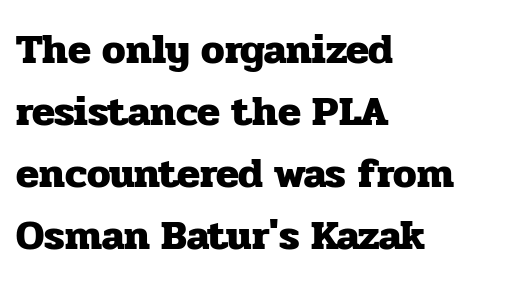
{"serif": "yes", "italic": "no", "bold": "yes", "weight": "heavy", "width": "normal", "stroke_contrast": "low", "x_height": "medium", "monospaced": "no", "underline": "no", "align": "left", "line_spacing": "normal", "line_spacing_ratio": 1.48, "letter_spacing": "normal", "letter_spacing_em": 0.0, "glyph_px": 42}
